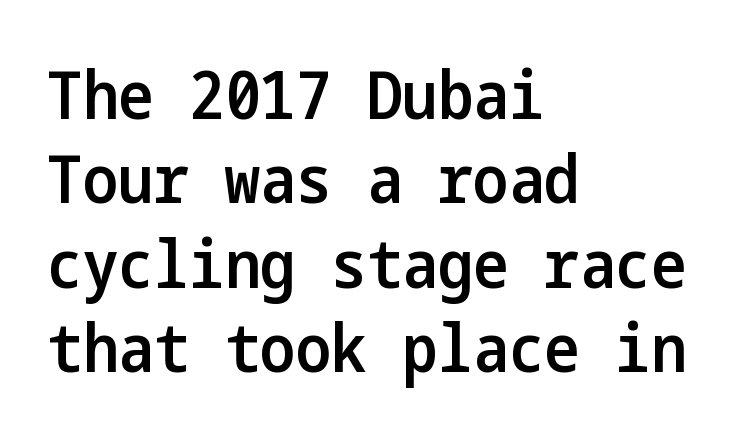
Q: Is the text bold? A: Semi-bold.
Q: Is the text italic (slanted)? A: No, it is upright.
Q: Is the typeface a serif or a sans-serif typeface? A: Sans-serif.
Q: Is the text underlined? A: No.
Q: How is the paragraph aligned? A: Left-aligned.
Q: Is the spacing between letters normal or unusually wide? A: Normal.
Q: Is the spacing between lines tight, normal or loose? A: Normal.
Q: Width (condensed, normal, or wide)? A: Condensed.
Q: Stroke contrast? A: Low.
Q: x-height? A: Medium.
